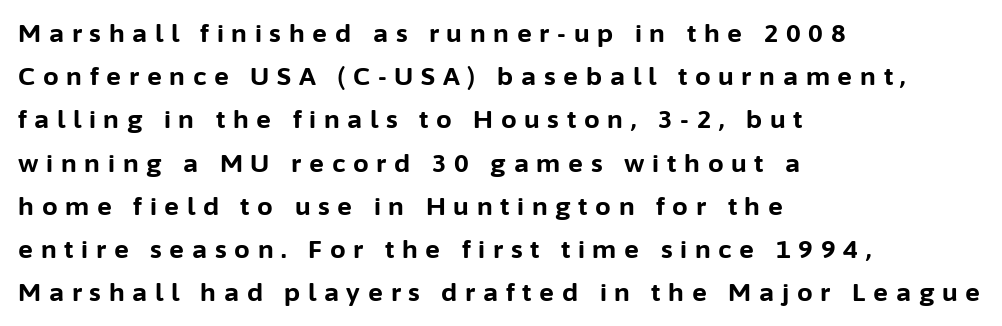
{"italic": "no", "bold": "yes", "underline": "no", "align": "left", "line_spacing_ratio": 1.73, "letter_spacing": "wide", "letter_spacing_em": 0.31, "glyph_px": 25}
